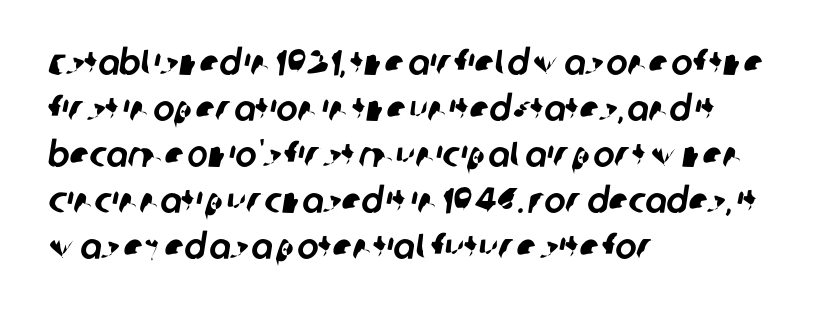
Q: Is the typeface a serif or a sans-serif typeface? A: Sans-serif.
Q: Is the text underlined? A: No.
Q: How is the paragraph aligned? A: Left-aligned.
Q: Is the spacing between letters normal or unusually wide? A: Normal.
Q: Is the spacing between lines tight, normal or loose? A: Normal.
Q: Width (condensed, normal, or wide)? A: Normal.
Q: Stroke contrast? A: Low.
Q: x-height? A: Large.
Q: Monospaced? A: No.
